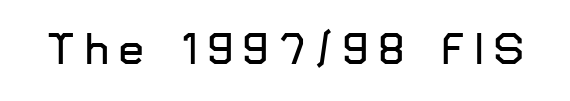
Q: Is the text italic (slanted)? A: No, it is upright.
Q: Is the typeface a serif or a sans-serif typeface? A: Sans-serif.
Q: Is the text underlined? A: No.
Q: Is the spacing between letters normal or unusually wide? A: Unusually wide.
Q: Width (condensed, normal, or wide)? A: Normal.
Q: Stroke contrast? A: Low.
Q: x-height? A: Medium.
Q: Monospaced? A: No.
